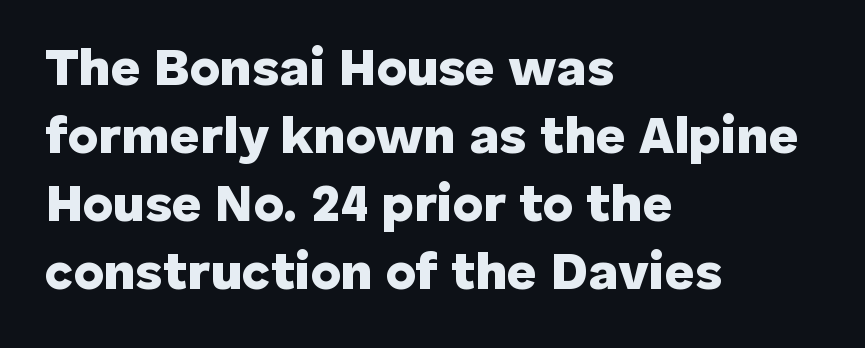
Q: Is the text bold? A: Yes.
Q: Is the text italic (slanted)? A: No, it is upright.
Q: Is the typeface a serif or a sans-serif typeface? A: Sans-serif.
Q: Is the text underlined? A: No.
Q: How is the paragraph aligned? A: Left-aligned.
Q: Is the spacing between letters normal or unusually wide? A: Normal.
Q: Is the spacing between lines tight, normal or loose? A: Normal.
Q: Width (condensed, normal, or wide)? A: Normal.
Q: Stroke contrast? A: Low.
Q: x-height? A: Medium.
Q: Monospaced? A: No.
